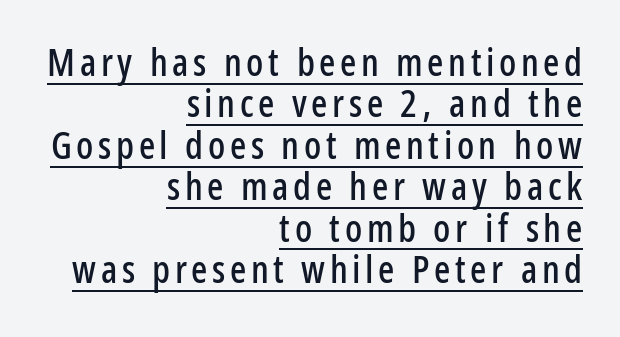
Q: Is the text italic (slanted)? A: No, it is upright.
Q: Is the typeface a serif or a sans-serif typeface? A: Sans-serif.
Q: Is the text underlined? A: Yes.
Q: How is the paragraph aligned? A: Right-aligned.
Q: Is the spacing between lines tight, normal or loose? A: Tight.
Q: Width (condensed, normal, or wide)? A: Condensed.
Q: Stroke contrast? A: Low.
Q: x-height? A: Medium.
Q: Monospaced? A: No.
